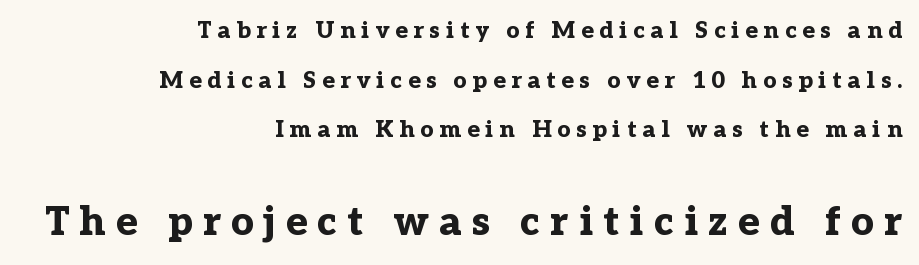
Emphasis by weight is at full strength: bold. Vertically, the passage feels expansive, rows floating well apart. Size contrast runs from small at the top to large at the bottom. The face used here is proportionally spaced, like ordinary book or web type. The letters carry serifs — small finishing strokes at the ends of their stems.
